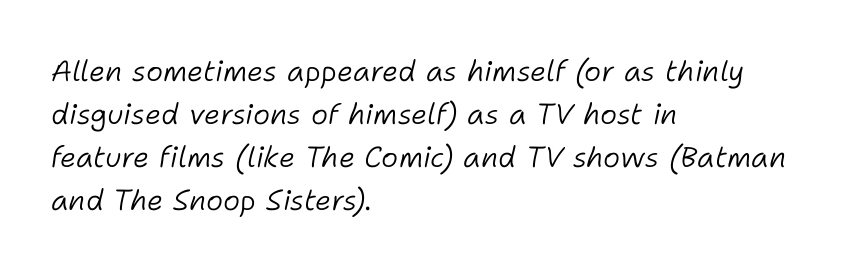
Q: Is the text bold? A: No.
Q: Is the text italic (slanted)? A: Yes, it leans right by about 11 degrees.
Q: Is the text underlined? A: No.
Q: How is the paragraph aligned? A: Left-aligned.
Q: Is the spacing between letters normal or unusually wide? A: Normal.
Q: Is the spacing between lines tight, normal or loose? A: Normal.
Q: Width (condensed, normal, or wide)? A: Normal.
Q: Stroke contrast? A: Low.
Q: x-height? A: Medium.
Q: Monospaced? A: No.
